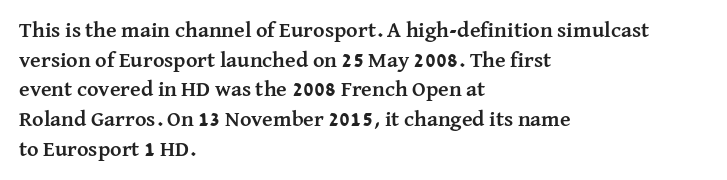
Caption: standard tracking, unaltered. Bold? Absolutely — the strokes are thick and heavy. Where is the straight margin? On the left. The line-height multiplier appears to be the usual default. Underlining? Definitely not there. Upright lettering throughout.
